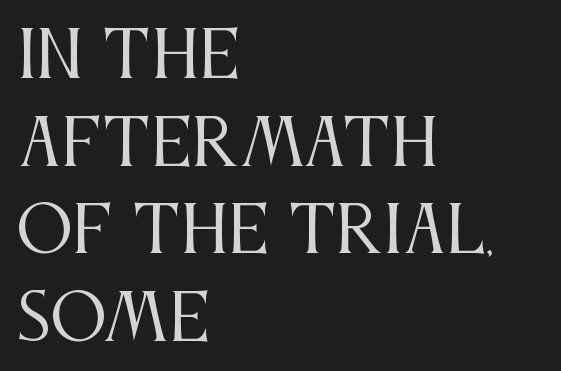
Any mark beneath the type? The region is blank. Each letter's strokes conclude with small projecting serifs. This is not heavy type; no bold has been used. You could call the tracking neutral — neither tight nor loose. Note the varied advance widths — an 'i' is clearly narrower than an 'm'. Do the letters lean? They stand straight.
